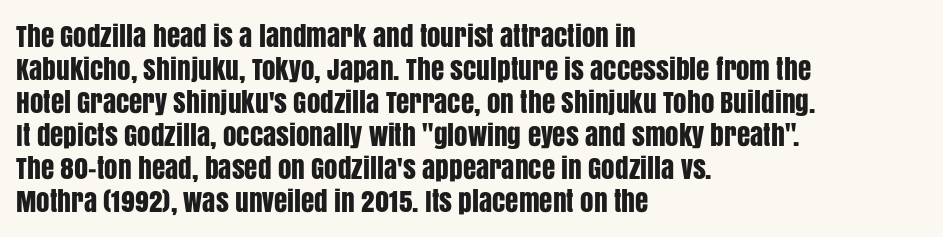
No extra tracking has been applied to these lines. Check the space under the baseline: it is left empty. The font's upright variant was chosen for this text. Casual observation: everything's shoved over to the left.
